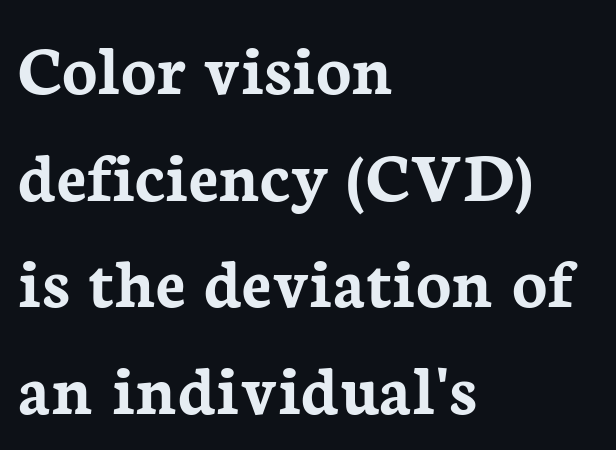
Q: Is the text bold? A: Yes.
Q: Is the text italic (slanted)? A: No, it is upright.
Q: Is the typeface a serif or a sans-serif typeface? A: Serif.
Q: Is the text underlined? A: No.
Q: How is the paragraph aligned? A: Left-aligned.
Q: Is the spacing between letters normal or unusually wide? A: Normal.
Q: Is the spacing between lines tight, normal or loose? A: Normal.
Q: Width (condensed, normal, or wide)? A: Normal.
Q: Stroke contrast? A: Low.
Q: x-height? A: Medium.
Q: Monospaced? A: No.
